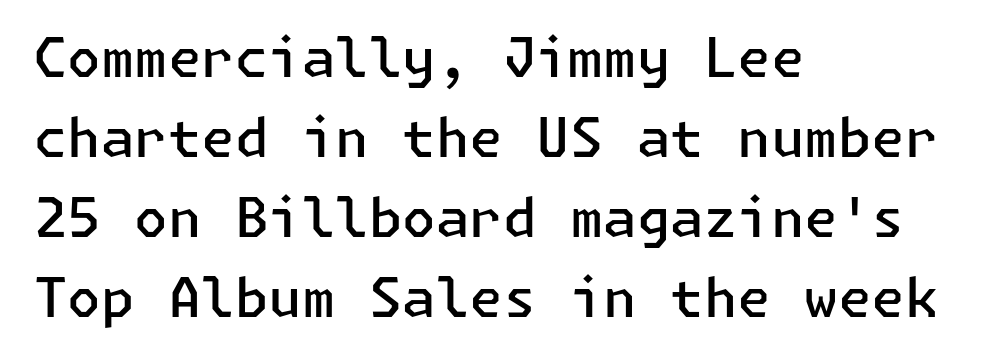
The image shows 54 px semibold sans-serif type, upright; set left-aligned, normal line spacing (1.48x), normal letter spacing, not underlined; low stroke contrast and a medium x-height.
